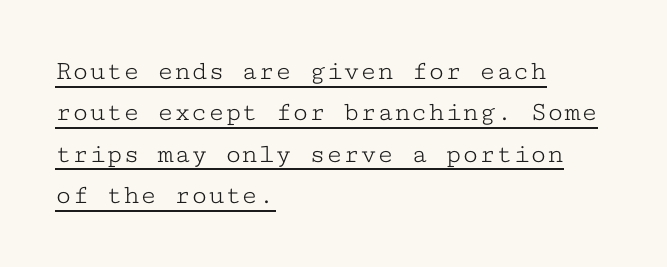
{"serif": "yes", "italic": "no", "bold": "no", "weight": "light", "width": "wide", "stroke_contrast": "low", "x_height": "medium", "monospaced": "yes", "underline": "yes", "align": "left", "line_spacing": "normal", "line_spacing_ratio": 1.48, "letter_spacing": "normal", "letter_spacing_em": 0.0, "glyph_px": 28}
